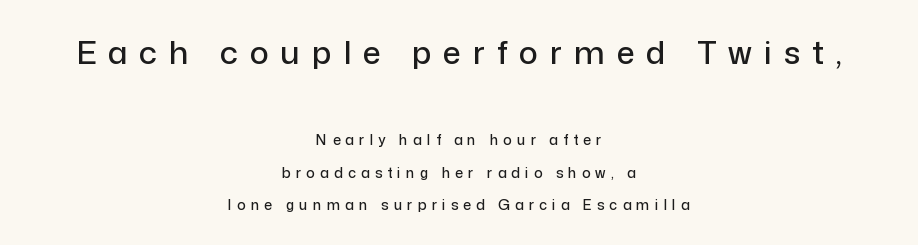
The image shows 32 px sans-serif type, upright; set centered, loose line spacing (2.33x), unusually wide letter spacing (+0.37 em), not underlined; the first (top) block is 2.29x larger; low stroke contrast and a medium x-height.
